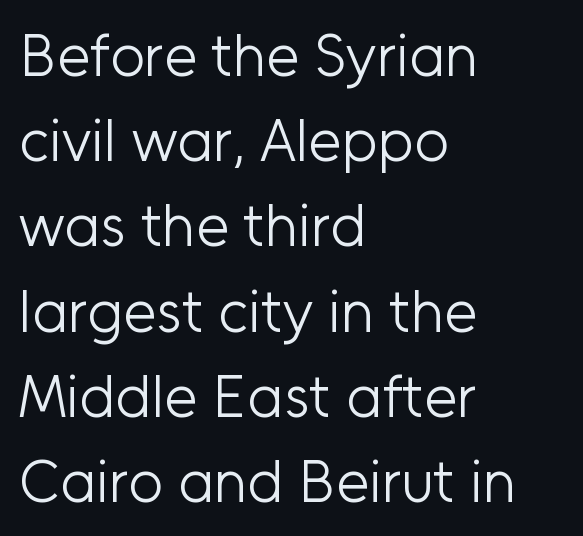
Does the lettering tilt? It doesn't — this is upright. A sans-serif font was chosen for this passage. Whoever set this chose a conventional vertical rhythm. Each letter keeps its own natural width here, so spacing adapts to shape. A typesetter would call this zero additional tracking. The baseline area is clear.
